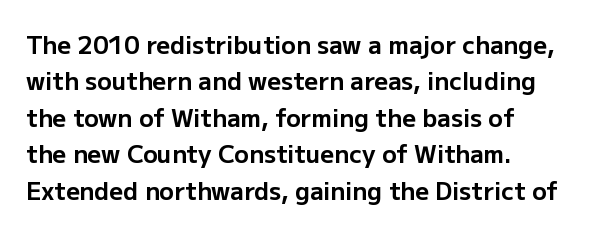
The designer left line spacing at the default. The horizontal fit of the characters is conventional and even. The specimen reads as upright at a glance. The passage shown is not underscored anywhere. The letters are bold, with thick, heavy strokes.
